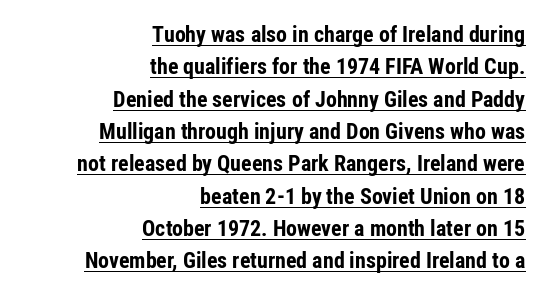
The image shows 22 px bold type, upright; set right-aligned, normal line spacing (1.47x), normal letter spacing, underlined.
